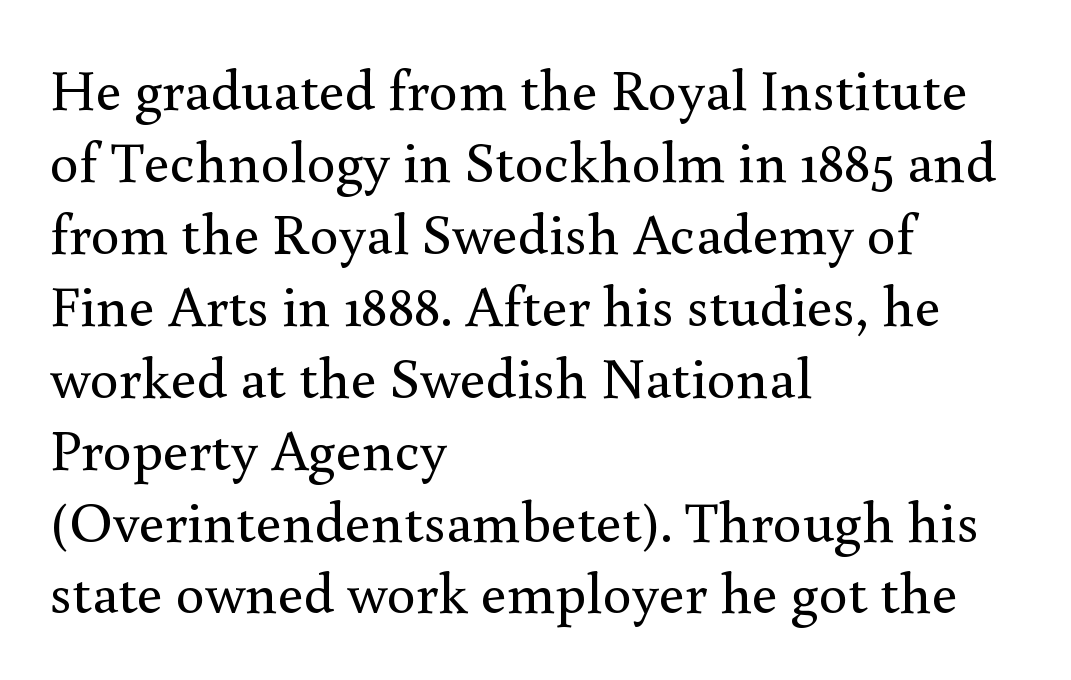
The image shows 58 px regular-weight serif type, upright; set left-aligned, line spacing 1.24x, normal letter spacing, not underlined; a small x-height.
